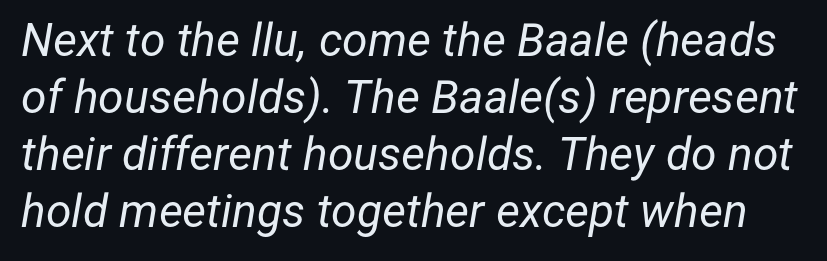
{"italic": "yes", "lean": "right", "slant_degrees": 12, "bold": "no", "weight": "regular", "width": "normal", "stroke_contrast": "low", "x_height": "medium", "monospaced": "no", "underline": "no", "line_spacing_ratio": 1.24, "letter_spacing": "normal", "letter_spacing_em": 0.0, "glyph_px": 46}
